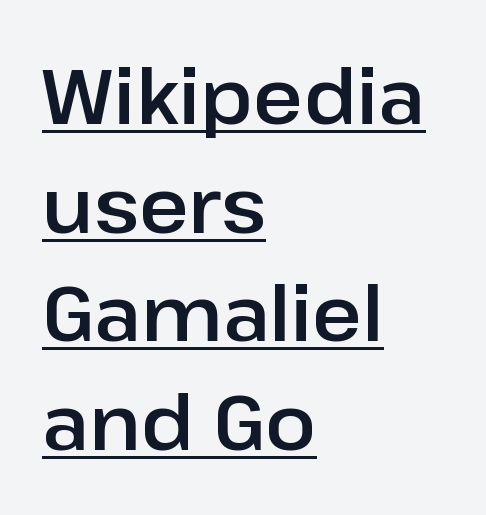
{"serif": "no", "italic": "no", "width": "normal", "stroke_contrast": "low", "x_height": "medium", "monospaced": "no", "underline": "yes", "align": "left", "line_spacing": "normal", "line_spacing_ratio": 1.43, "letter_spacing": "normal", "letter_spacing_em": 0.0, "glyph_px": 76}
